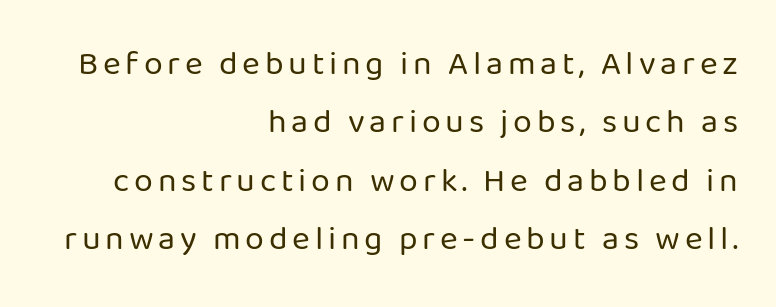
Proportional: the letters do not fall into vertical columns. Casual observation: everything's shoved over to the right. The area under the type is left untouched. Unlike italic type, these characters show no tilt at all.
